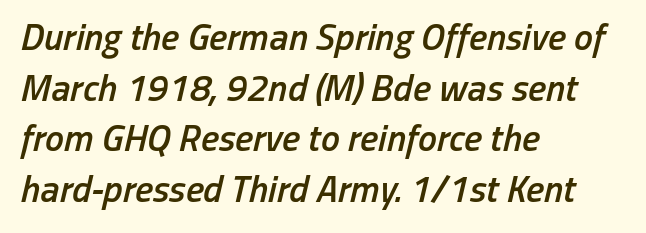
Q: Is the text bold? A: Semi-bold.
Q: Is the text italic (slanted)? A: Yes, it leans right by about 13 degrees.
Q: Is the text underlined? A: No.
Q: How is the paragraph aligned? A: Left-aligned.
Q: Is the spacing between letters normal or unusually wide? A: Normal.
Q: Is the spacing between lines tight, normal or loose? A: Normal.
Q: Width (condensed, normal, or wide)? A: Condensed.
Q: Stroke contrast? A: Low.
Q: x-height? A: Medium.
Q: Monospaced? A: No.
